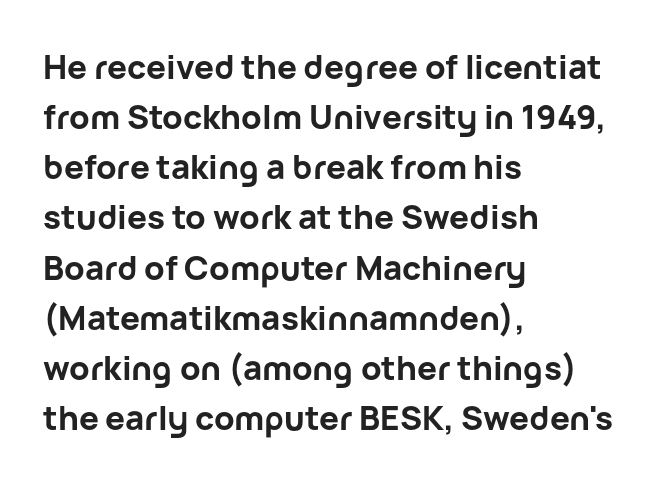
Any mark beneath the type? The region is blank. Posture: upright roman. Caption: standard tracking, unaltered. A typesetter would label this face a sans. Regular leading.
